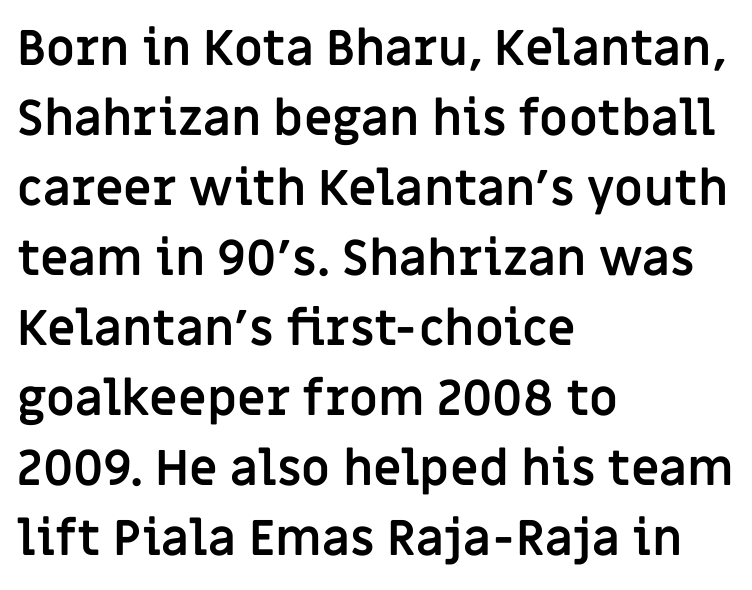
Q: Is the text bold? A: Yes.
Q: Is the text italic (slanted)? A: No, it is upright.
Q: Is the typeface a serif or a sans-serif typeface? A: Sans-serif.
Q: Is the text underlined? A: No.
Q: How is the paragraph aligned? A: Left-aligned.
Q: Is the spacing between letters normal or unusually wide? A: Normal.
Q: Is the spacing between lines tight, normal or loose? A: Normal.
Q: Width (condensed, normal, or wide)? A: Normal.
Q: Stroke contrast? A: Low.
Q: x-height? A: Large.
Q: Monospaced? A: No.
